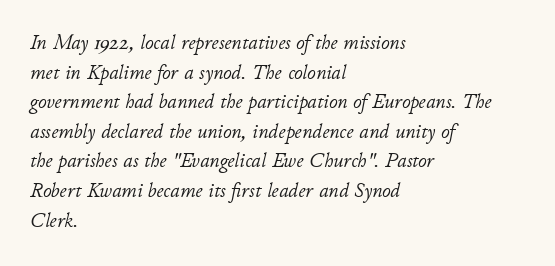
The image shows 21 px text type, italic (leaning right); set left-aligned, normal line spacing (1.41x), normal letter spacing, not underlined.
